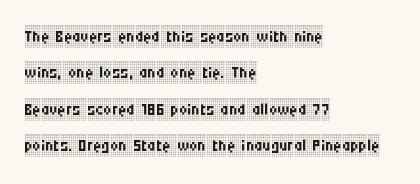
Q: Is the text bold? A: No.
Q: Is the text italic (slanted)? A: No, it is upright.
Q: Is the text underlined? A: No.
Q: How is the paragraph aligned? A: Left-aligned.
Q: Is the spacing between letters normal or unusually wide? A: Normal.
Q: Is the spacing between lines tight, normal or loose? A: Normal.
